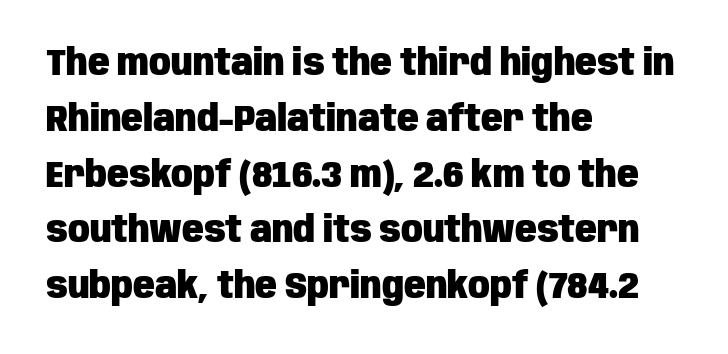
{"serif": "no", "italic": "no", "bold": "yes", "weight": "heavy", "width": "condensed", "stroke_contrast": "low", "x_height": "large", "monospaced": "no", "underline": "no", "align": "left", "line_spacing": "normal", "line_spacing_ratio": 1.55, "letter_spacing": "normal", "letter_spacing_em": 0.0, "glyph_px": 36}
